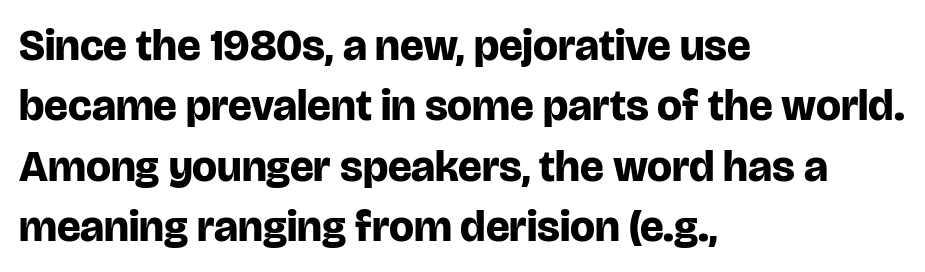
The image shows 44 px bold sans-serif type, upright; set left-aligned, normal line spacing (1.37x), normal letter spacing, not underlined; low stroke contrast and a large x-height.
